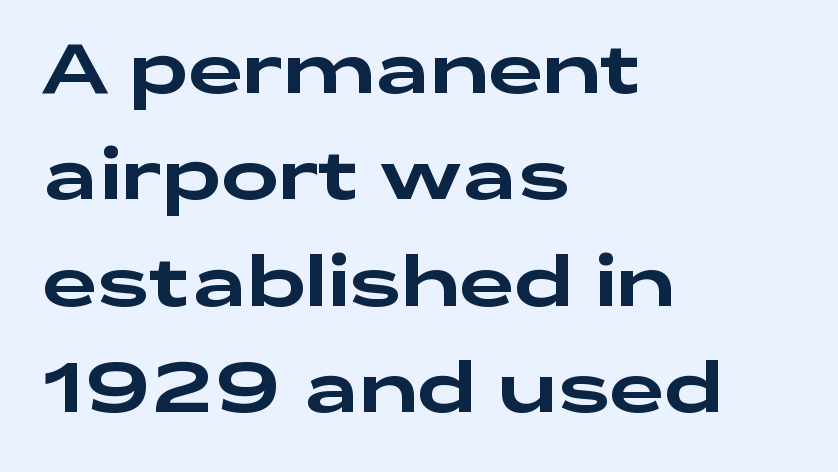
{"serif": "no", "italic": "no", "width": "wide", "stroke_contrast": "low", "x_height": "medium", "monospaced": "no", "underline": "no", "align": "left", "line_spacing": "normal", "line_spacing_ratio": 1.54, "letter_spacing": "normal", "letter_spacing_em": 0.0, "glyph_px": 69}
